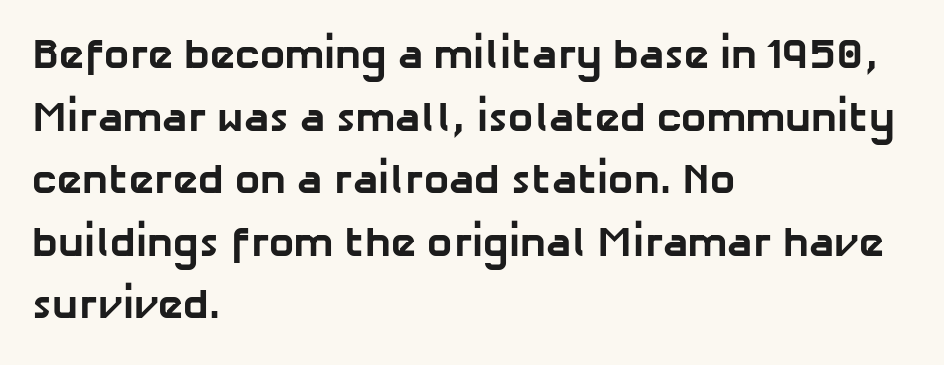
{"serif": "no", "bold": "yes", "weight": "bold", "width": "normal", "stroke_contrast": "low", "x_height": "medium", "monospaced": "no", "underline": "no", "align": "left", "line_spacing": "normal", "line_spacing_ratio": 1.49, "letter_spacing": "normal", "letter_spacing_em": 0.0, "glyph_px": 42}
